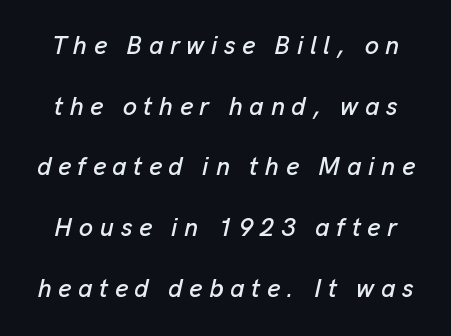
Unmarked baselines from the first word to the last. These lines were composed using italics. The line texture is sparse and dotted thanks to wide tracking. The lines are spread far apart with generous leading.
